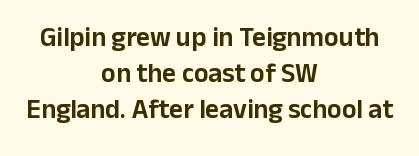
The image shows 27 px text type, upright; set centered, normal line spacing (1.33x), normal letter spacing, not underlined.
